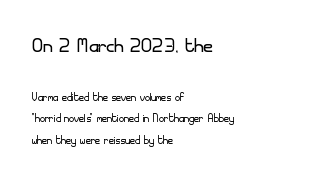
{"italic": "no", "bold": "no", "underline": "no", "align": "left", "line_spacing": "normal", "line_spacing_ratio": 1.52, "letter_spacing": "normal", "letter_spacing_em": 0.0, "larger_block": "first", "size_ratio": 1.79, "glyph_px": 25}
